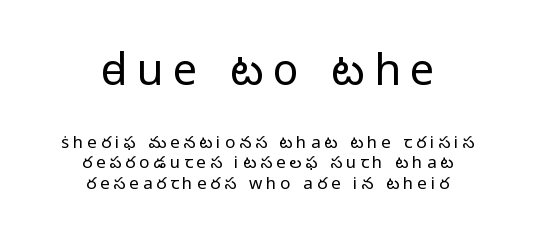
Q: Is the text bold? A: No.
Q: Is the text italic (slanted)? A: No, it is upright.
Q: Is the typeface a serif or a sans-serif typeface? A: Sans-serif.
Q: Is the text underlined? A: No.
Q: How is the paragraph aligned? A: Centered.
Q: Is the spacing between letters normal or unusually wide? A: Unusually wide.
Q: Which block of text is set in a larger size, the first (top) or the second (bottom)? A: The first (top) one.
Q: Width (condensed, normal, or wide)? A: Normal.
Q: Stroke contrast? A: Low.
Q: x-height? A: Medium.
Q: Monospaced? A: No.
